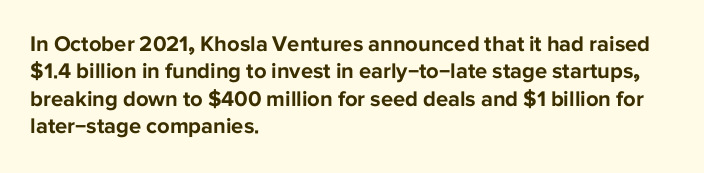
The image shows 22 px bold type, upright; set left-aligned, normal line spacing (1.25x), normal letter spacing, not underlined.
